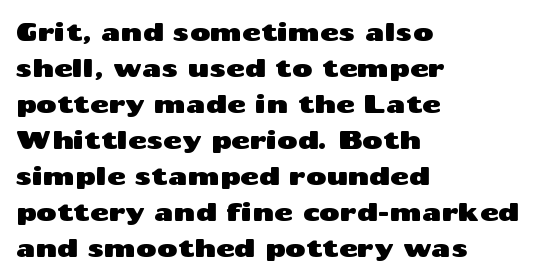
Vertically, the passage feels balanced, rows spaced as you'd expect. Every character sits straight up, as roman type does. A typesetter would call this zero additional tracking. Each line starts at the same left margin while the right side varies. Descenders are the only things crossing below the line.
